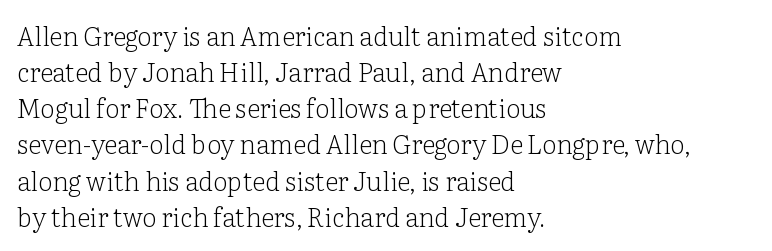
Teacher's note: observe the even left margin — that is flush-left alignment. Students, note that the glyphs here touch the page at normal intervals. Do the letters lean? They stand straight. Descenders hang freely into open space. Stem width sits at or under what a default text font uses.
